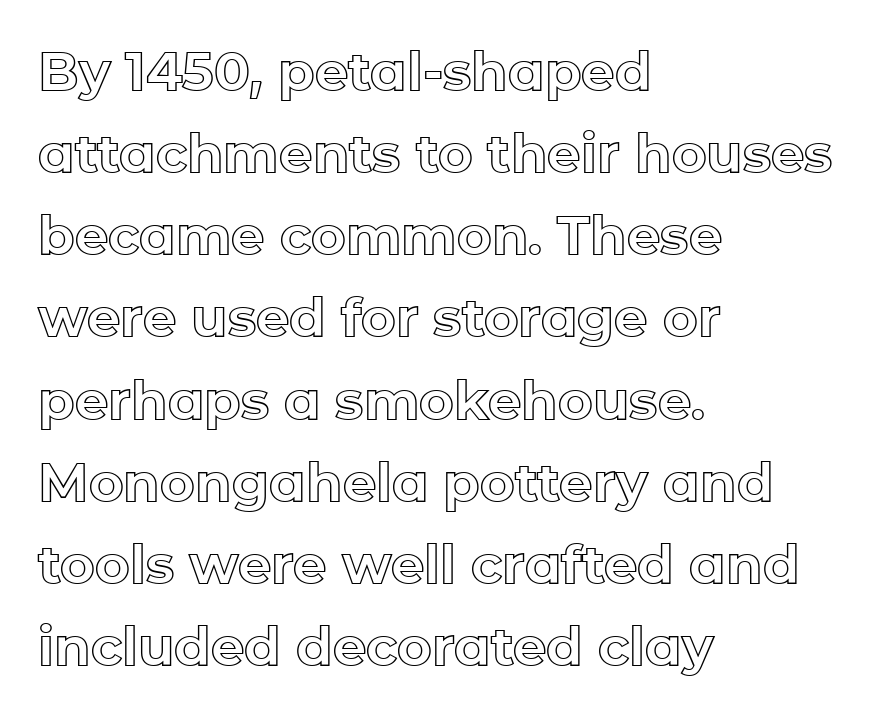
{"italic": "no", "width": "normal", "x_height": "medium", "monospaced": "no", "underline": "no", "align": "left", "line_spacing": "normal", "line_spacing_ratio": 1.55, "letter_spacing": "normal", "letter_spacing_em": 0.0, "glyph_px": 53}
